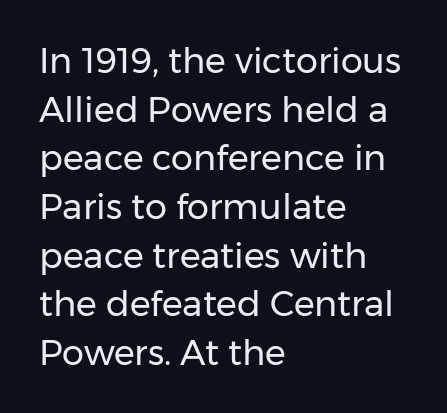
{"serif": "no", "italic": "no", "bold": "no", "weight": "regular", "width": "normal", "stroke_contrast": "low", "x_height": "medium", "monospaced": "no", "underline": "no", "align": "left", "line_spacing": "normal", "line_spacing_ratio": 1.39, "letter_spacing": "normal", "letter_spacing_em": 0.0, "glyph_px": 35}
